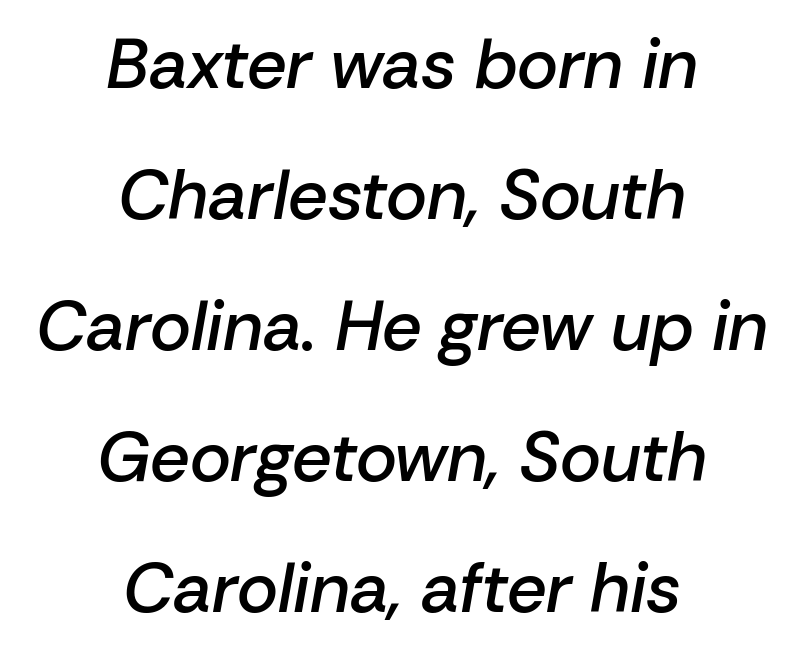
{"italic": "yes", "lean": "right", "slant_degrees": 10, "bold": "semi", "weight": "semibold", "width": "normal", "stroke_contrast": "low", "x_height": "medium", "monospaced": "no", "underline": "no", "align": "center", "line_spacing_ratio": 1.87, "letter_spacing": "normal", "letter_spacing_em": 0.0, "glyph_px": 70}
